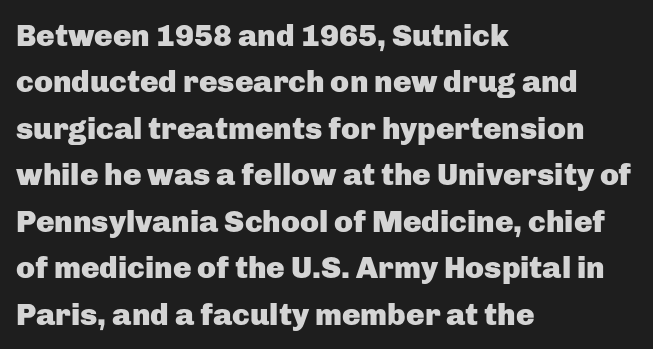
The image shows 31 px heavy sans-serif type, upright; set left-aligned, normal line spacing (1.5x), normal letter spacing, not underlined; low stroke contrast and a medium x-height.
